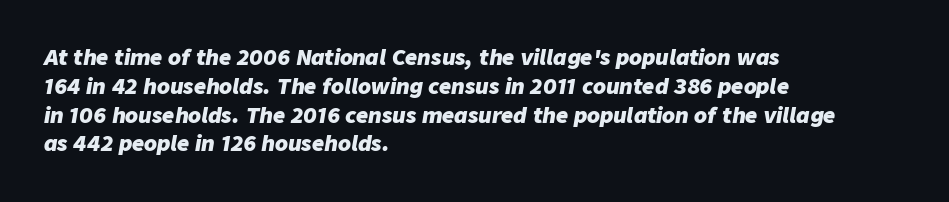
The image shows 21 px bold type, italic (leaning right); set left-aligned, normal line spacing (1.37x), normal letter spacing, not underlined.
